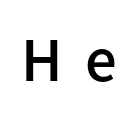
{"serif": "no", "italic": "no", "bold": "semi", "weight": "semibold", "width": "normal", "stroke_contrast": "low", "x_height": "medium", "monospaced": "no", "underline": "no", "letter_spacing": "wide", "letter_spacing_em": 0.35, "glyph_px": 63}
